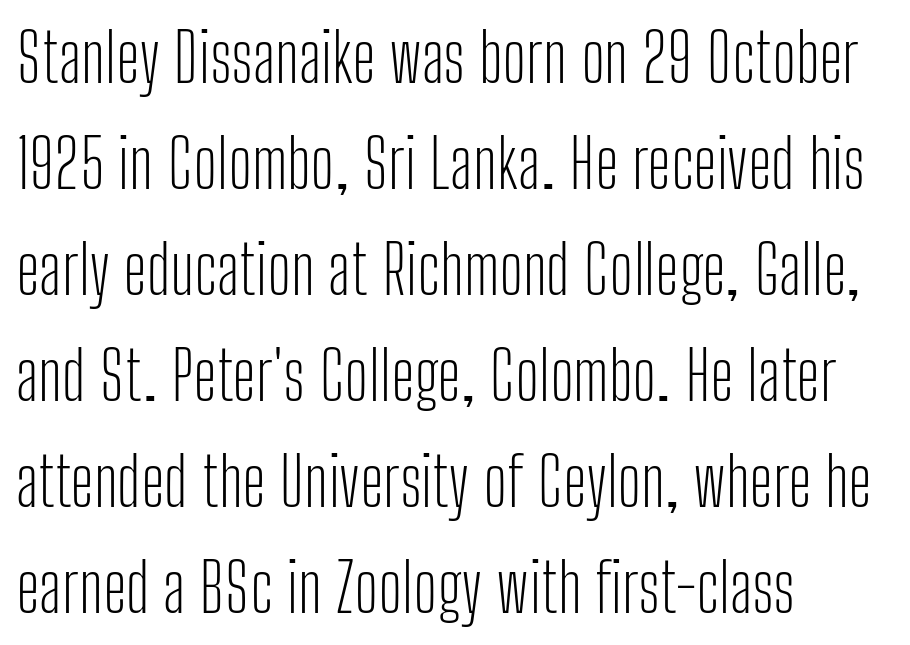
Q: Is the text bold? A: No.
Q: Is the text italic (slanted)? A: No, it is upright.
Q: Is the typeface a serif or a sans-serif typeface? A: Sans-serif.
Q: Is the text underlined? A: No.
Q: How is the paragraph aligned? A: Left-aligned.
Q: Is the spacing between letters normal or unusually wide? A: Normal.
Q: Is the spacing between lines tight, normal or loose? A: Normal.
Q: Width (condensed, normal, or wide)? A: Condensed.
Q: Stroke contrast? A: Low.
Q: x-height? A: Medium.
Q: Monospaced? A: No.
